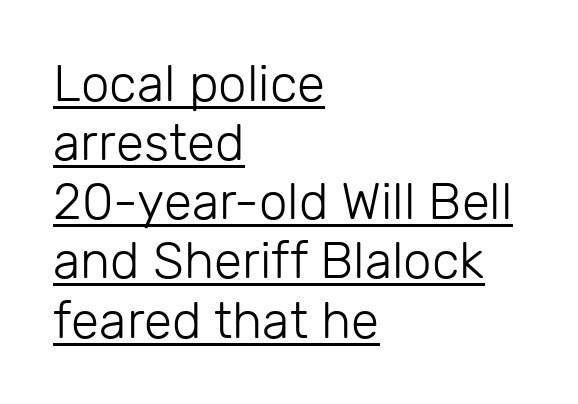
Q: Is the text bold? A: No.
Q: Is the text italic (slanted)? A: No, it is upright.
Q: Is the typeface a serif or a sans-serif typeface? A: Sans-serif.
Q: Is the text underlined? A: Yes.
Q: How is the paragraph aligned? A: Left-aligned.
Q: Is the spacing between letters normal or unusually wide? A: Normal.
Q: Width (condensed, normal, or wide)? A: Normal.
Q: Stroke contrast? A: Low.
Q: x-height? A: Medium.
Q: Monospaced? A: No.
